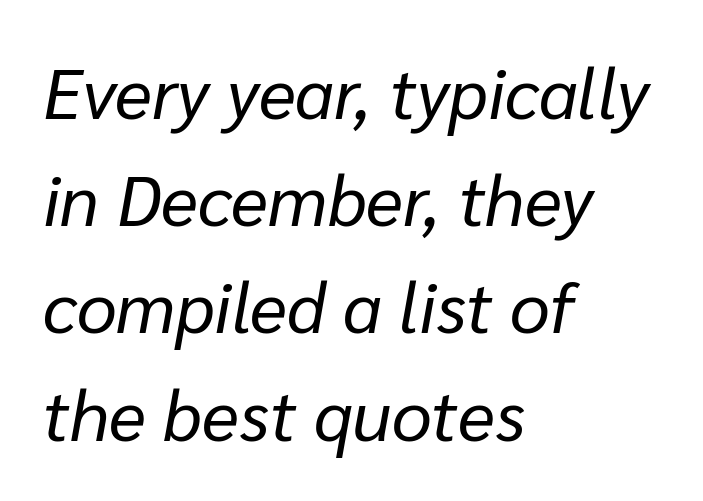
The image shows 71 px regular-weight type, italic (leaning right); set left-aligned, normal line spacing (1.51x), normal letter spacing, not underlined; low stroke contrast and a medium x-height.
